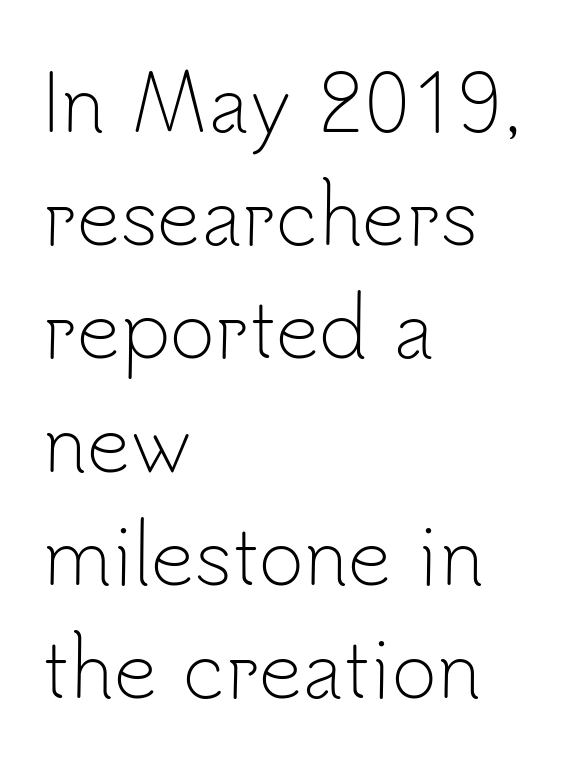
The rendering uses natural spacing where letterforms have individual widths. A classic flush-left, rag-right setting is used for this passage. Ascenders rise straight up at ninety degrees. What kind of face is this? One without serifs — a sans.
